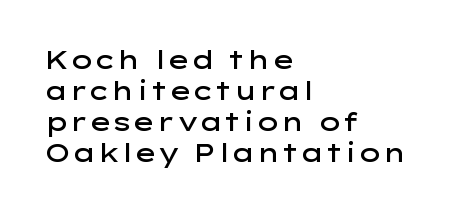
Q: Is the text bold? A: Semi-bold.
Q: Is the text italic (slanted)? A: No, it is upright.
Q: Is the text underlined? A: No.
Q: How is the paragraph aligned? A: Left-aligned.
Q: Is the spacing between letters normal or unusually wide? A: Normal.
